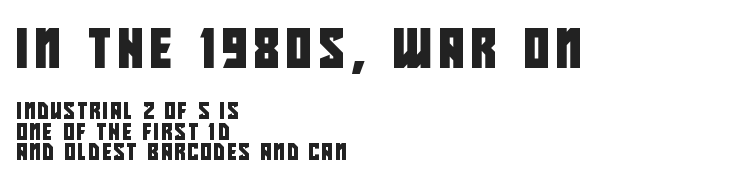
Leading matches the norm, producing a regular column. The composition opens big and finishes small. Check under the words: just untouched page. The font family rendered here belongs to the sans-serif group. Proportional: the letters do not fall into vertical columns.
